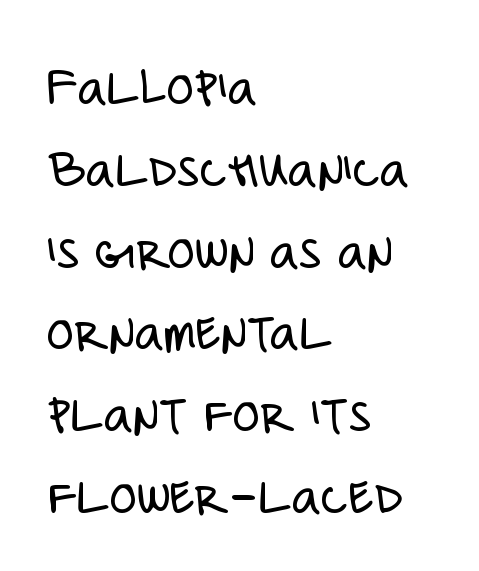
These glyphs show unthickened strokes, regular width or finer. Any mark beneath the type? The region is blank. Each line starts at the same left margin while the right side varies. The letters advance in unequal steps, a hallmark of proportional type. No feet cap the strokes, marking this as sans-serif type.
